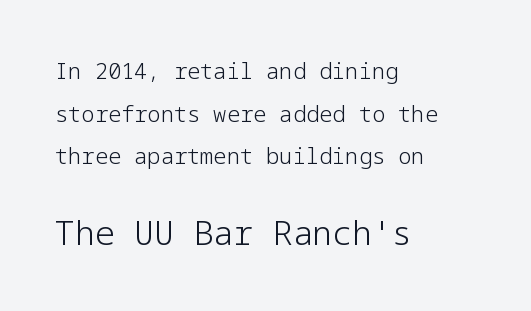
{"serif": "no", "italic": "no", "bold": "no", "weight": "light", "width": "normal", "stroke_contrast": "low", "x_height": "medium", "underline": "no", "align": "left", "line_spacing": "loose", "line_spacing_ratio": 1.94, "letter_spacing": "normal", "letter_spacing_em": 0.0, "larger_block": "second", "size_ratio": 1.5, "glyph_px": 33}
